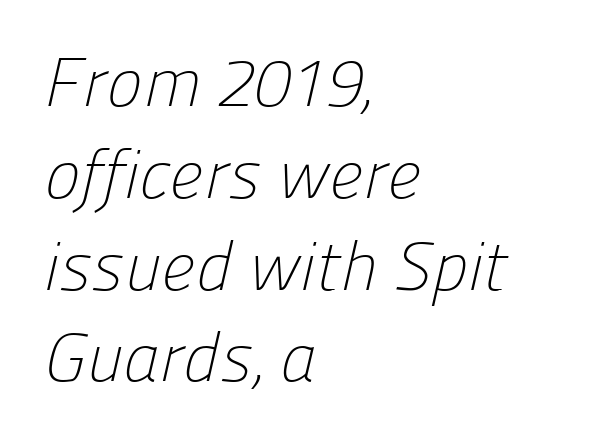
Q: Is the text bold? A: No.
Q: Is the typeface a serif or a sans-serif typeface? A: Sans-serif.
Q: Is the text underlined? A: No.
Q: How is the paragraph aligned? A: Left-aligned.
Q: Is the spacing between letters normal or unusually wide? A: Normal.
Q: Is the spacing between lines tight, normal or loose? A: Normal.
Q: Width (condensed, normal, or wide)? A: Normal.
Q: Stroke contrast? A: Low.
Q: x-height? A: Medium.
Q: Monospaced? A: No.
